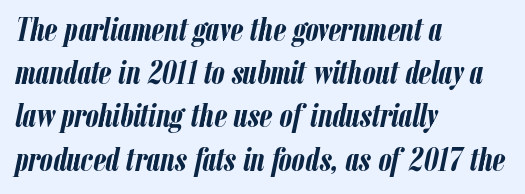
Q: Is the text bold? A: Yes.
Q: Is the text italic (slanted)? A: Yes, it leans right by about 12 degrees.
Q: Is the text underlined? A: No.
Q: How is the paragraph aligned? A: Left-aligned.
Q: Is the spacing between letters normal or unusually wide? A: Normal.
Q: Is the spacing between lines tight, normal or loose? A: Normal.
Q: Width (condensed, normal, or wide)? A: Condensed.
Q: Stroke contrast? A: Low.
Q: x-height? A: Medium.
Q: Monospaced? A: No.
